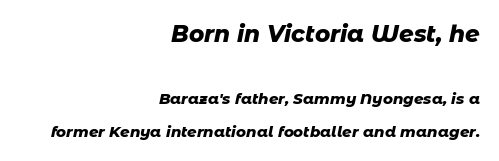
Reading down the block, your eye finds every line finishing at a fixed right position. Airy leading. Spacing between characters is what you'd get straight out of the box. Nobody drew a line under any word here.
